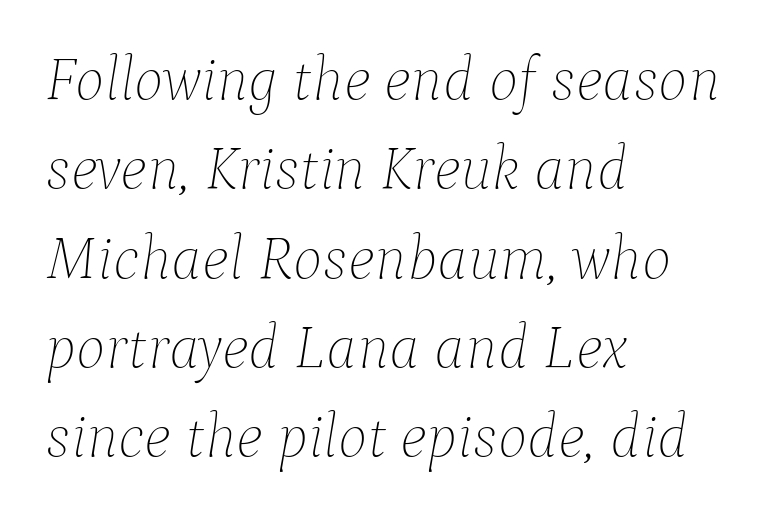
Q: Is the text bold? A: No.
Q: Is the text italic (slanted)? A: Yes, it leans right by about 9 degrees.
Q: Is the text underlined? A: No.
Q: How is the paragraph aligned? A: Left-aligned.
Q: Is the spacing between letters normal or unusually wide? A: Normal.
Q: Is the spacing between lines tight, normal or loose? A: Normal.
Q: Width (condensed, normal, or wide)? A: Normal.
Q: Stroke contrast? A: Low.
Q: x-height? A: Medium.
Q: Monospaced? A: No.
